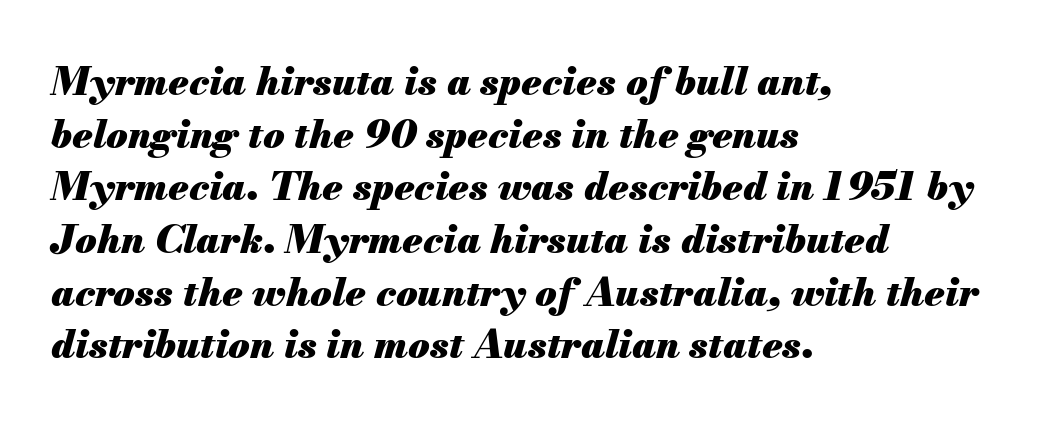
The image shows 39 px heavy type, italic (leaning right); set left-aligned, normal line spacing (1.35x), normal letter spacing, not underlined; medium stroke contrast and a small x-height.
